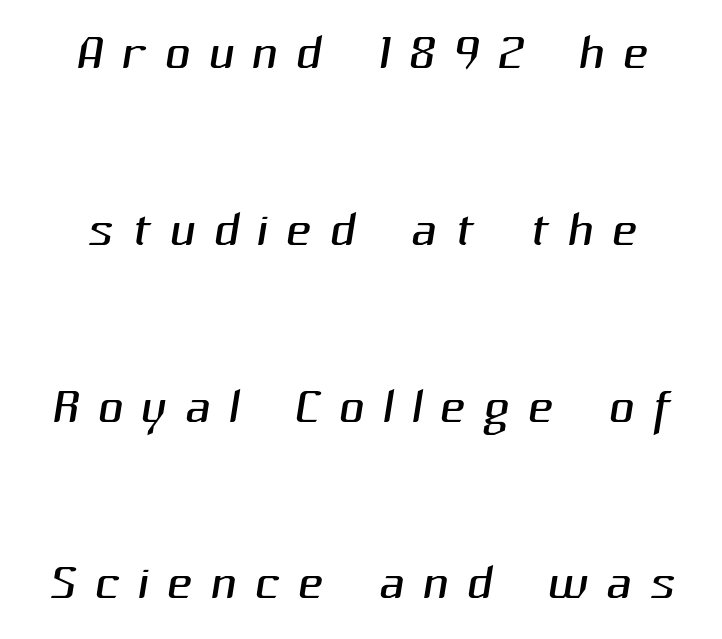
{"serif": "no", "bold": "no", "weight": "light", "width": "normal", "stroke_contrast": "medium", "x_height": "medium", "monospaced": "no", "underline": "no", "align": "center", "line_spacing": "loose", "line_spacing_ratio": 2.49, "letter_spacing": "wide", "letter_spacing_em": 0.25, "glyph_px": 71}
